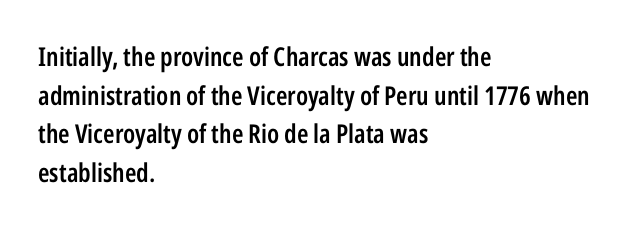
Q: Is the text bold? A: Semi-bold.
Q: Is the text italic (slanted)? A: No, it is upright.
Q: Is the text underlined? A: No.
Q: How is the paragraph aligned? A: Left-aligned.
Q: Is the spacing between letters normal or unusually wide? A: Normal.
Q: Is the spacing between lines tight, normal or loose? A: Normal.
